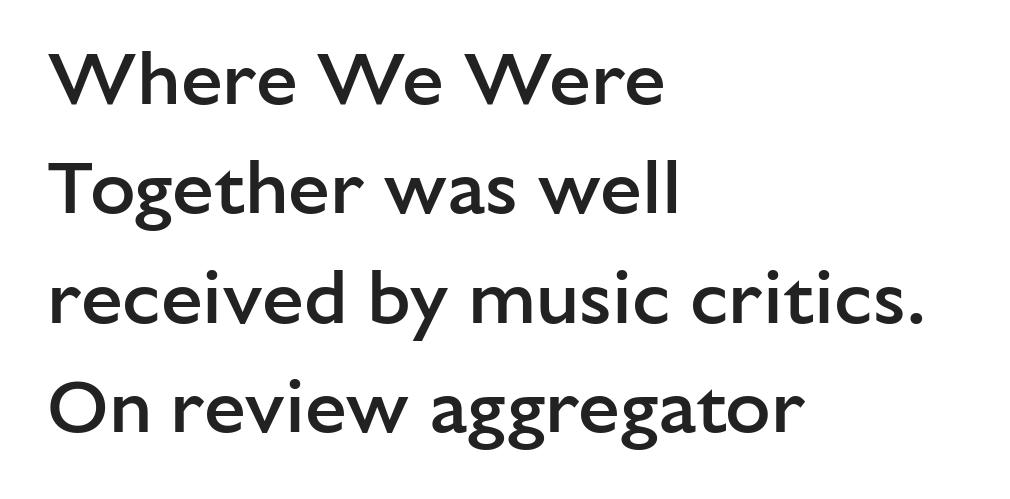
Characters follow at the spacing the type designer built in. The passage shown stacks its lines at a standard gap. Grotesque or geometric, the face here clearly has no serifs. Every stem runs plumb, perpendicular to the baseline. Is the block centered? No — it sits flush against the left margin. Typographic density is moderately raised because the face is semibold.
